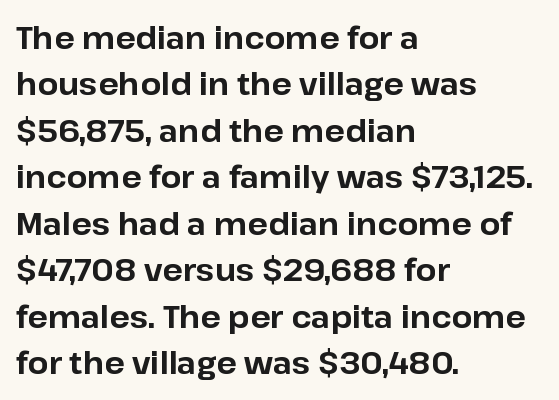
Underline: absent. Heavy, bold letterforms. The text was rendered using a sans face with plain stroke endings. The gaps between neighbouring characters are ordinary and unremarkable. The face used here is proportionally spaced, like ordinary book or web type. Ascenders rise straight up at ninety degrees.
